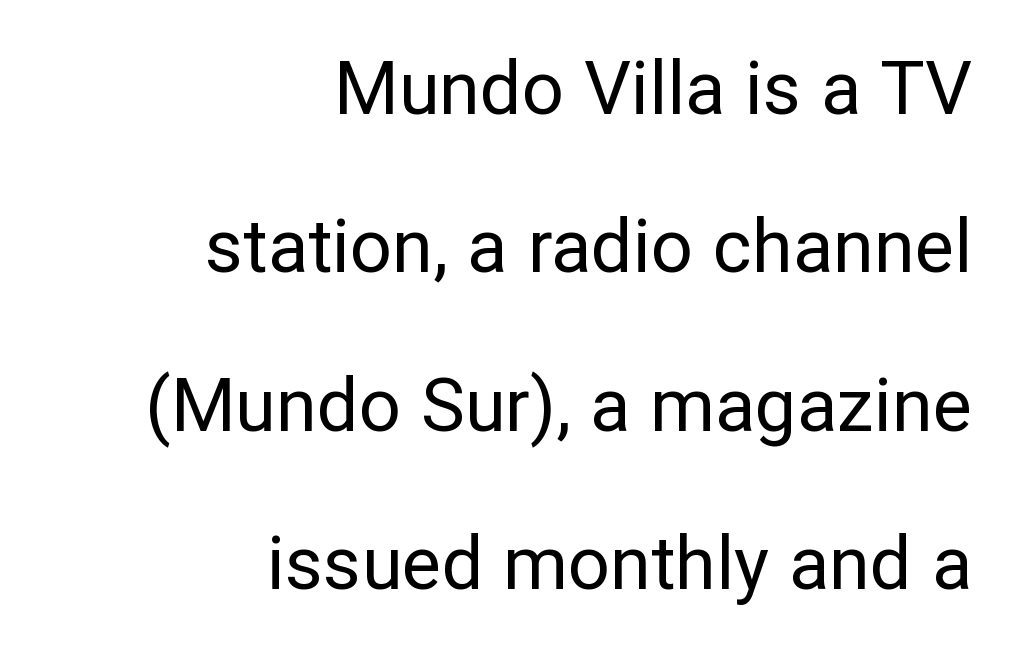
The image shows 74 px regular-weight sans-serif type, upright; set right-aligned, loose line spacing (2.14x), normal letter spacing, not underlined; low stroke contrast and a medium x-height.
